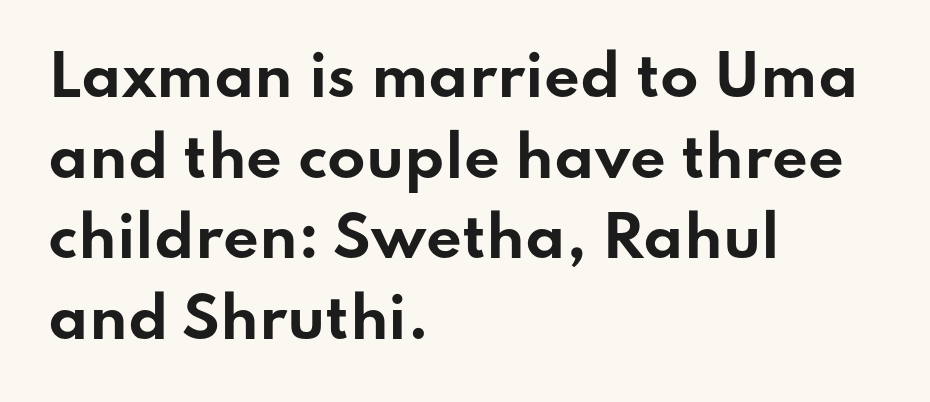
Which margin do the lines hug? The left one — the right edge is uneven. The area under the type is left untouched. Quick note: interline space is typical. You can tell it's not italic because the verticals are truly vertical.
